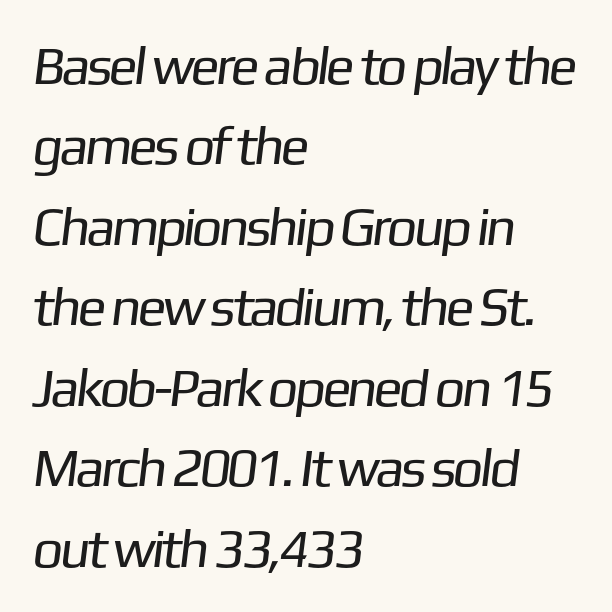
The image shows 54 px regular-weight sans-serif type; set left-aligned, normal line spacing (1.49x), normal letter spacing, not underlined; low stroke contrast and a medium x-height.
